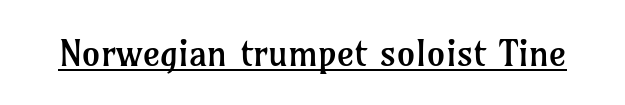
The image shows 37 px regular-weight serif type, upright; set normal letter spacing, underlined; low stroke contrast and a medium x-height.
